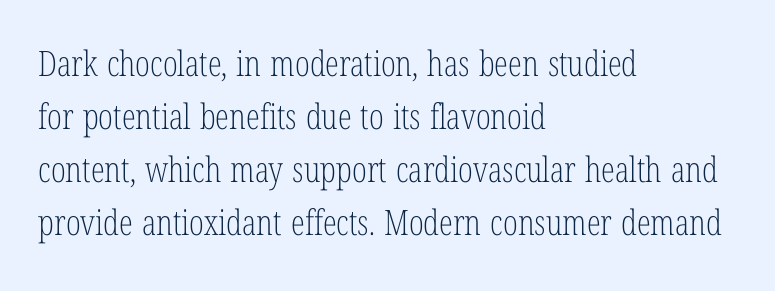
Q: Is the text bold? A: No.
Q: Is the text italic (slanted)? A: No, it is upright.
Q: Is the typeface a serif or a sans-serif typeface? A: Serif.
Q: Is the text underlined? A: No.
Q: How is the paragraph aligned? A: Left-aligned.
Q: Is the spacing between letters normal or unusually wide? A: Normal.
Q: Is the spacing between lines tight, normal or loose? A: Normal.
Q: Width (condensed, normal, or wide)? A: Condensed.
Q: Stroke contrast? A: Low.
Q: x-height? A: Medium.
Q: Monospaced? A: No.
